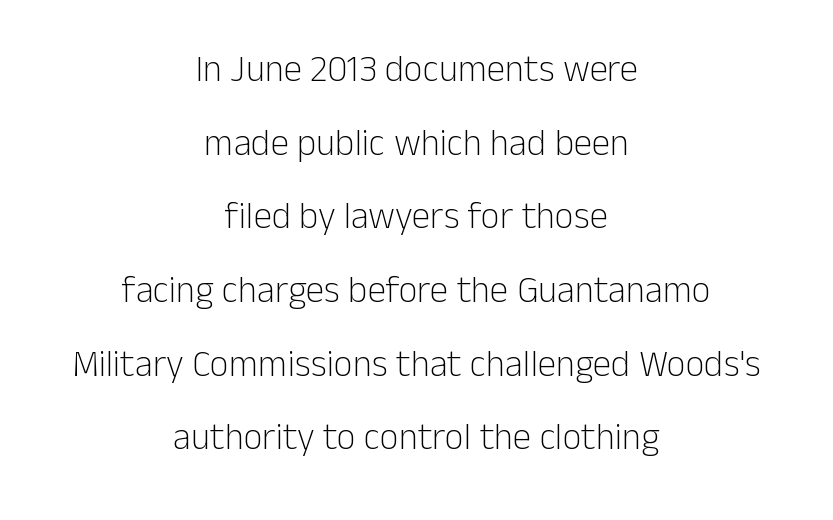
Q: Is the text bold? A: No.
Q: Is the text italic (slanted)? A: No, it is upright.
Q: Is the typeface a serif or a sans-serif typeface? A: Sans-serif.
Q: Is the text underlined? A: No.
Q: How is the paragraph aligned? A: Centered.
Q: Is the spacing between letters normal or unusually wide? A: Normal.
Q: Is the spacing between lines tight, normal or loose? A: Loose.
Q: Width (condensed, normal, or wide)? A: Normal.
Q: Stroke contrast? A: Low.
Q: x-height? A: Medium.
Q: Monospaced? A: No.
